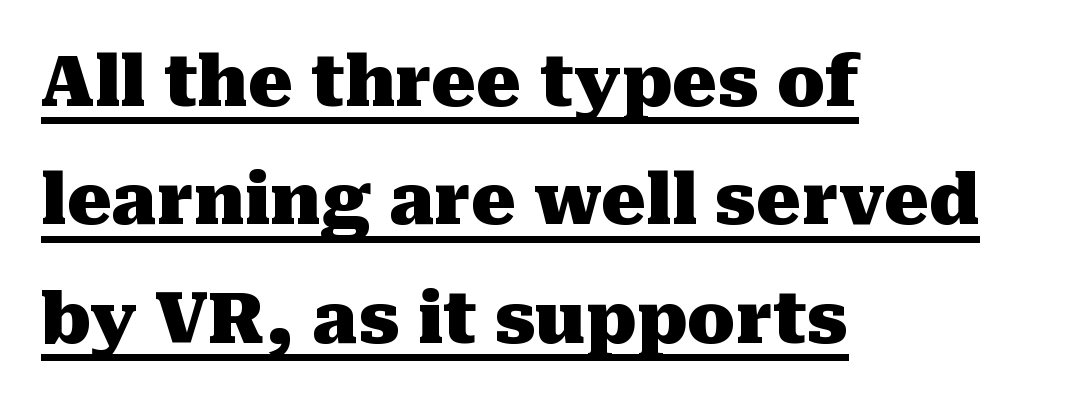
Does the weight exceed regular? Yes, all the way to bold. You could not count columns in this text — the font is proportionally spaced. Small tapered or slab feet sit at the stroke ends, so this counts as serif. Leading: standard. The glyphs are accompanied by a horizontal stroke just below them.
